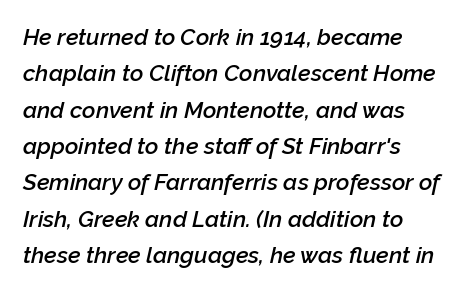
Compared with typical paragraphs, the rows here are spaced about the same. The glyphs have the mass of a demibold cut, below bold. Glance below the letters and you will spot only blank space. The text carries the slant typical of an italic or oblique font. The rendering anchors every line to the left-hand side. Between one letter and the next there's only the usual sliver of space.
